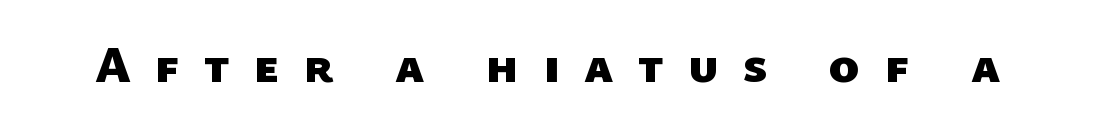
This sample has the flowing, uneven cadence of proportional lettering. Letters rest on an invisible, unmarked baseline. Examine the stroke ends and you'll find no serifs. This is heavy type, rendered in bold. Honestly, the letter spacing is so wide it's the main thing you notice.
